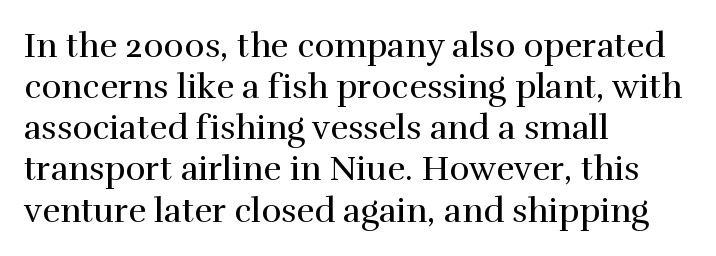
The foot of each line stays bare and open. Character widths vary here, with narrow letters taking less room than wide ones. Small tapered or slab feet sit at the stroke ends, so this counts as serif. The typography opts for an upright posture over an oblique one. Is the type heavy? It reads as light-to-regular instead. Teacher's note: observe the even left margin — that is flush-left alignment.
